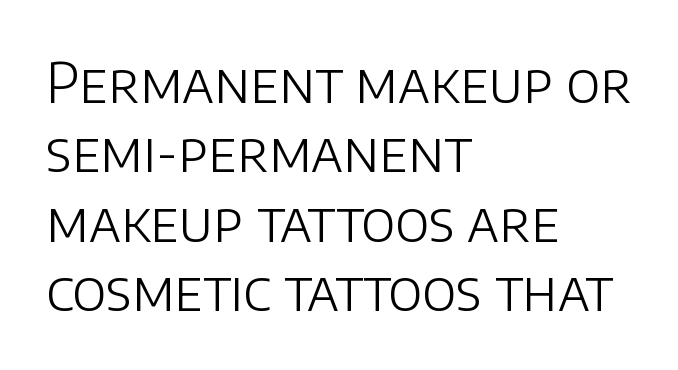
The image shows 55 px light sans-serif type, upright; set left-aligned, normal line spacing (1.26x), normal letter spacing, not underlined; low stroke contrast and a large x-height.
